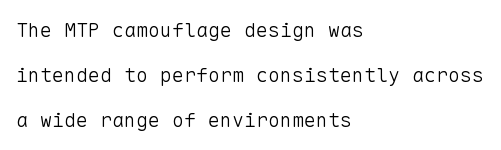
The image shows 20 px text type, upright; set left-aligned, loose line spacing (2.26x), normal letter spacing, not underlined.
